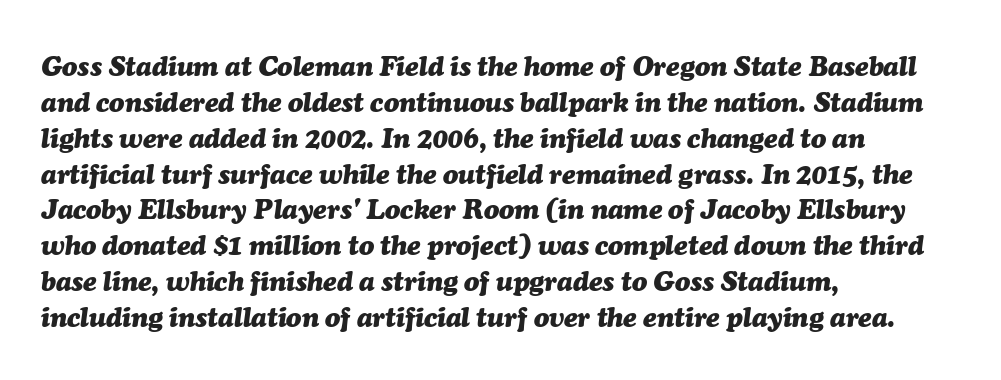
The image shows 28 px heavy type, italic (leaning right); set left-aligned, normal line spacing (1.28x), normal letter spacing, not underlined; medium stroke contrast and a medium x-height.
